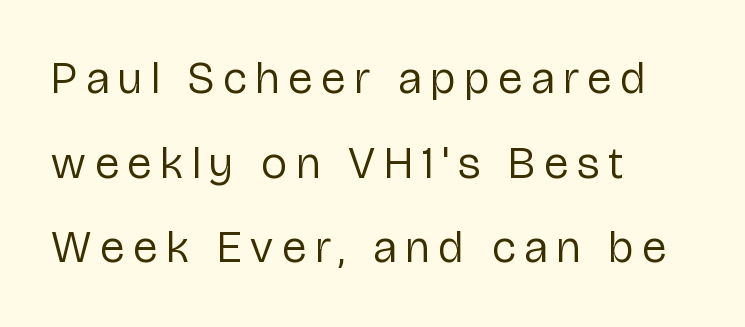
Check the space under the baseline: it is left empty. Regarding serifs, this sample does without them. Ink coverage per letter is moderate at most. The face used here is proportionally spaced, like ordinary book or web type. The specimen reads as upright at a glance. The tracking reads as deliberately expanded to a designer's eye.
